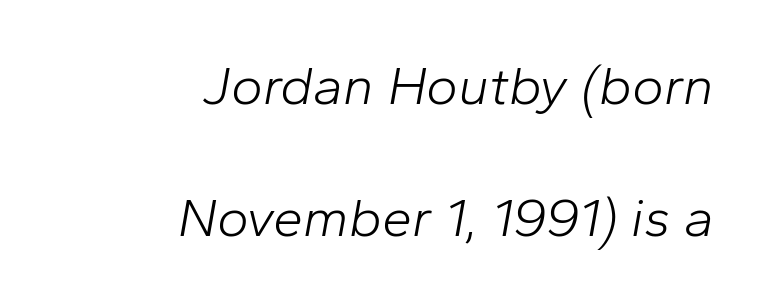
The image shows 54 px light type, italic (leaning right); set right-aligned, loose line spacing (2.45x), normal letter spacing, not underlined; low stroke contrast and a medium x-height.
